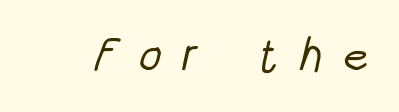
Q: Is the text bold? A: No.
Q: Is the typeface a serif or a sans-serif typeface? A: Sans-serif.
Q: Is the text underlined? A: No.
Q: Is the spacing between letters normal or unusually wide? A: Unusually wide.
Q: Width (condensed, normal, or wide)? A: Condensed.
Q: Stroke contrast? A: Low.
Q: x-height? A: Large.
Q: Monospaced? A: No.
